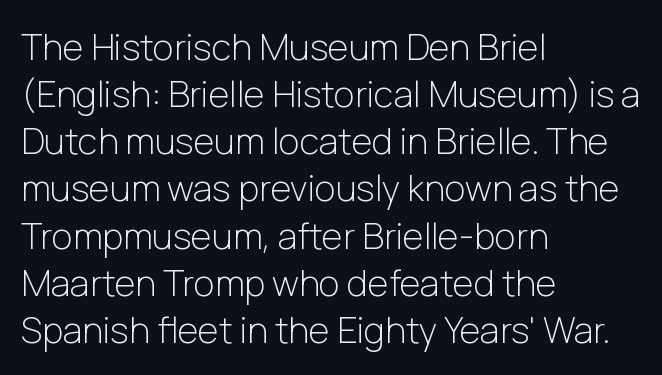
Q: Is the text bold? A: No.
Q: Is the text italic (slanted)? A: No, it is upright.
Q: Is the typeface a serif or a sans-serif typeface? A: Sans-serif.
Q: Is the text underlined? A: No.
Q: How is the paragraph aligned? A: Left-aligned.
Q: Is the spacing between letters normal or unusually wide? A: Normal.
Q: Is the spacing between lines tight, normal or loose? A: Normal.
Q: Width (condensed, normal, or wide)? A: Normal.
Q: Stroke contrast? A: Low.
Q: x-height? A: Medium.
Q: Monospaced? A: No.
